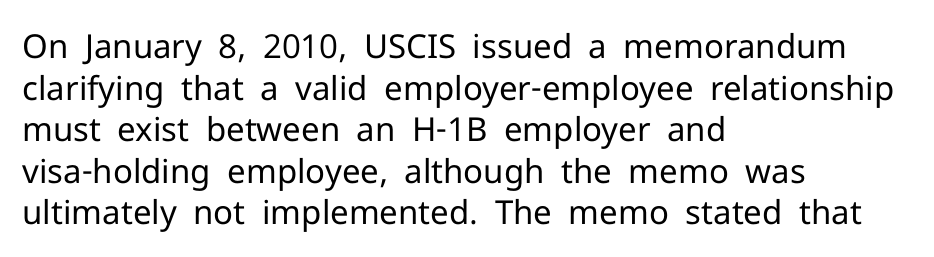
{"serif": "no", "italic": "no", "bold": "no", "weight": "regular", "width": "normal", "stroke_contrast": "low", "x_height": "medium", "monospaced": "no", "underline": "no", "align": "left", "line_spacing": "normal", "line_spacing_ratio": 1.26, "letter_spacing": "normal", "letter_spacing_em": 0.0, "glyph_px": 33}
